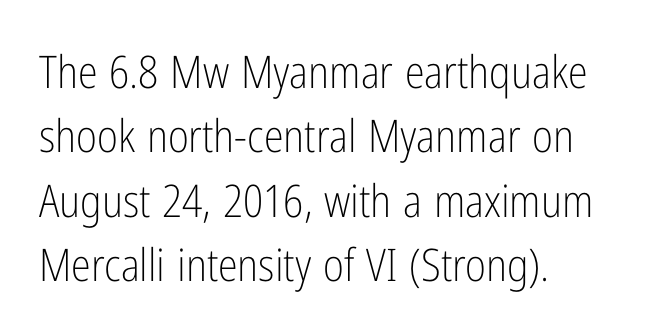
{"serif": "no", "italic": "no", "bold": "no", "weight": "light", "width": "condensed", "stroke_contrast": "low", "x_height": "medium", "monospaced": "no", "underline": "no", "align": "left", "line_spacing": "normal", "line_spacing_ratio": 1.43, "letter_spacing": "normal", "letter_spacing_em": 0.0, "glyph_px": 45}
